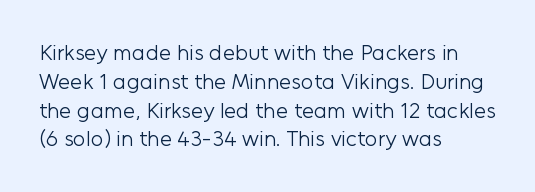
The image shows 22 px text type, upright; set left-aligned, normal line spacing (1.31x), normal letter spacing, not underlined.
